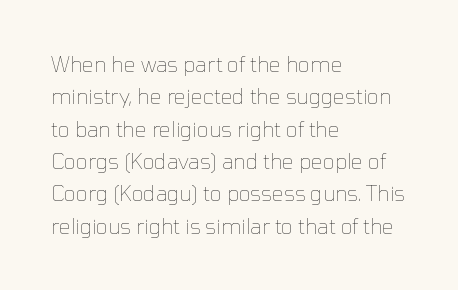
Q: Is the text bold? A: No.
Q: Is the text italic (slanted)? A: No, it is upright.
Q: Is the text underlined? A: No.
Q: How is the paragraph aligned? A: Left-aligned.
Q: Is the spacing between letters normal or unusually wide? A: Normal.
Q: Is the spacing between lines tight, normal or loose? A: Normal.
